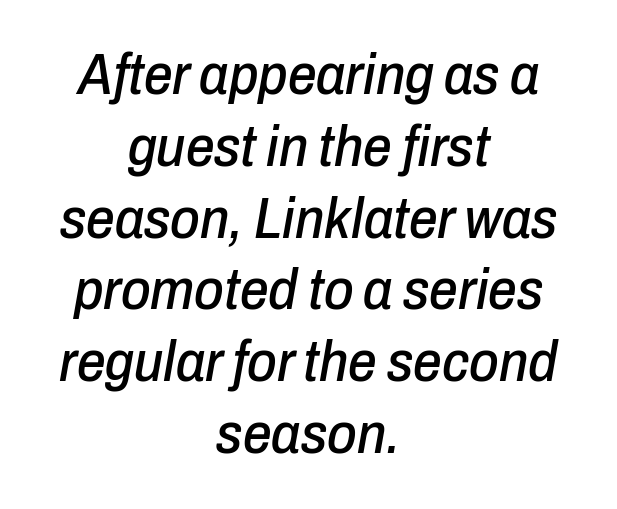
{"italic": "yes", "lean": "right", "slant_degrees": 10, "width": "condensed", "stroke_contrast": "low", "x_height": "medium", "monospaced": "no", "underline": "no", "align": "center", "line_spacing": "normal", "line_spacing_ratio": 1.26, "letter_spacing": "normal", "letter_spacing_em": 0.0, "glyph_px": 57}
